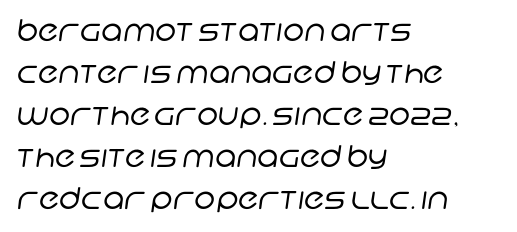
The image shows 30 px regular-weight sans-serif type; set left-aligned, normal line spacing (1.4x), normal letter spacing, not underlined; low stroke contrast and a large x-height.
